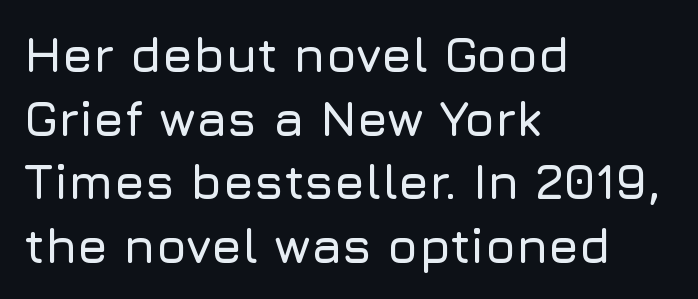
Q: Is the text italic (slanted)? A: No, it is upright.
Q: Is the typeface a serif or a sans-serif typeface? A: Sans-serif.
Q: Is the text underlined? A: No.
Q: How is the paragraph aligned? A: Left-aligned.
Q: Is the spacing between letters normal or unusually wide? A: Normal.
Q: Is the spacing between lines tight, normal or loose? A: Normal.
Q: Width (condensed, normal, or wide)? A: Normal.
Q: Stroke contrast? A: Low.
Q: x-height? A: Medium.
Q: Monospaced? A: No.
